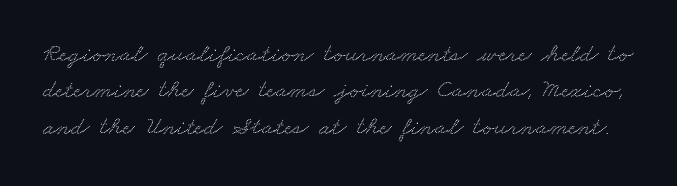
{"underline": "no", "line_spacing": "normal", "line_spacing_ratio": 1.4, "letter_spacing": "normal", "letter_spacing_em": 0.0, "glyph_px": 26}
